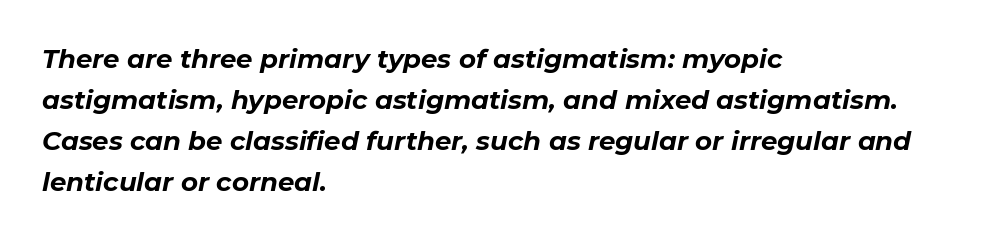
{"italic": "yes", "lean": "right", "slant_degrees": 11, "bold": "yes", "underline": "no", "align": "left", "line_spacing": "normal", "line_spacing_ratio": 1.58, "letter_spacing": "normal", "letter_spacing_em": 0.0, "glyph_px": 26}
